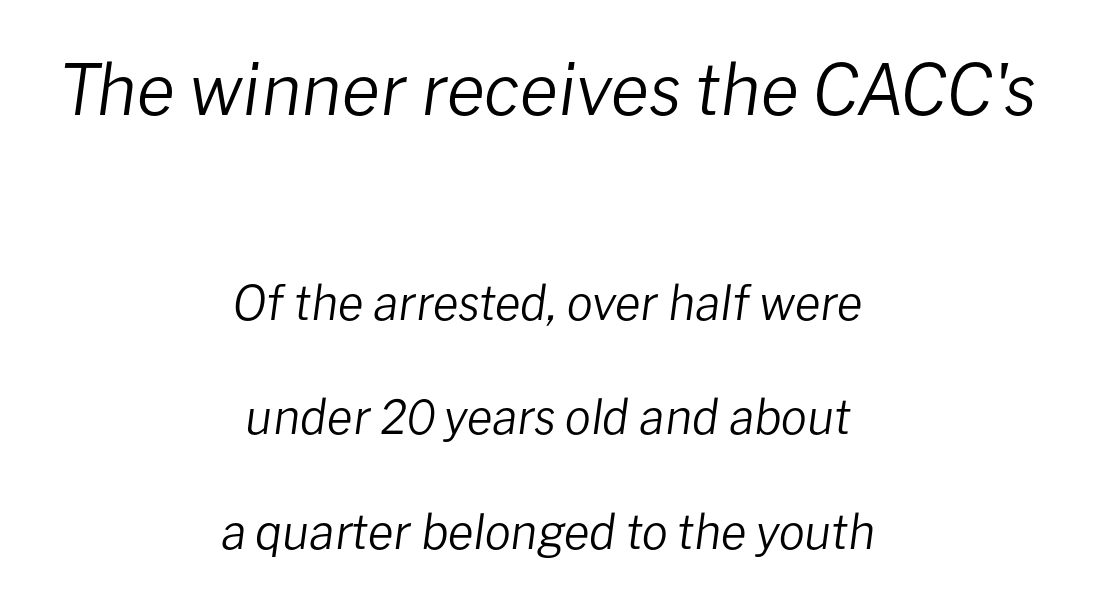
The image shows 70 px regular-weight type, italic (leaning right); set centered, loose line spacing (2.44x), normal letter spacing, not underlined; the first (top) block is 1.49x larger; low stroke contrast and a medium x-height.
